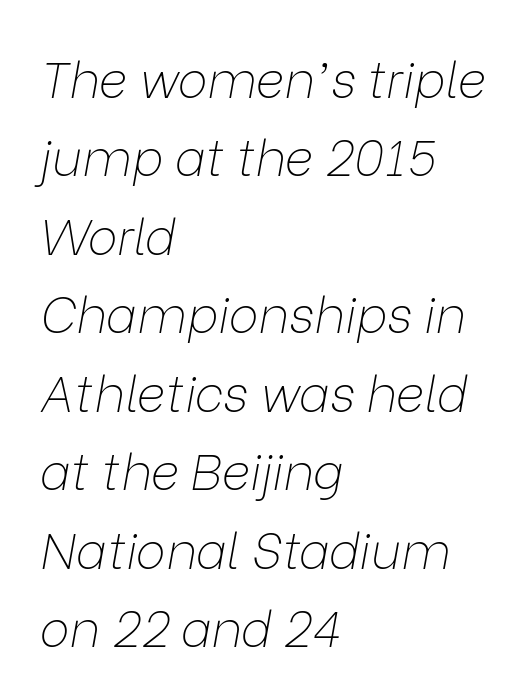
Layout note: lines flush left. The passage shown is typed in a proportional face where columns would drift. The space beneath each line is pristine and unruled. The passage shown has conventional tracking throughout.
